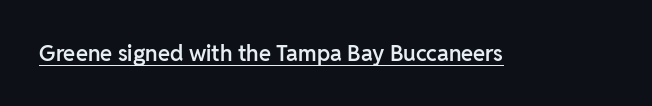
The image shows 22 px text type, upright; set normal letter spacing, underlined.
